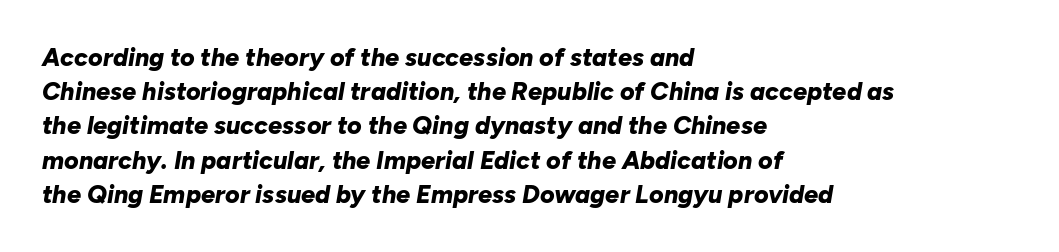
Q: Is the text bold? A: Yes.
Q: Is the text italic (slanted)? A: Yes, it leans right by about 10 degrees.
Q: Is the text underlined? A: No.
Q: How is the paragraph aligned? A: Left-aligned.
Q: Is the spacing between letters normal or unusually wide? A: Normal.
Q: Is the spacing between lines tight, normal or loose? A: Normal.
